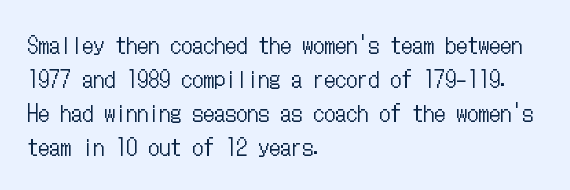
{"italic": "no", "bold": "no", "underline": "no", "align": "left", "line_spacing": "normal", "line_spacing_ratio": 1.55, "letter_spacing": "normal", "letter_spacing_em": 0.0, "glyph_px": 22}
